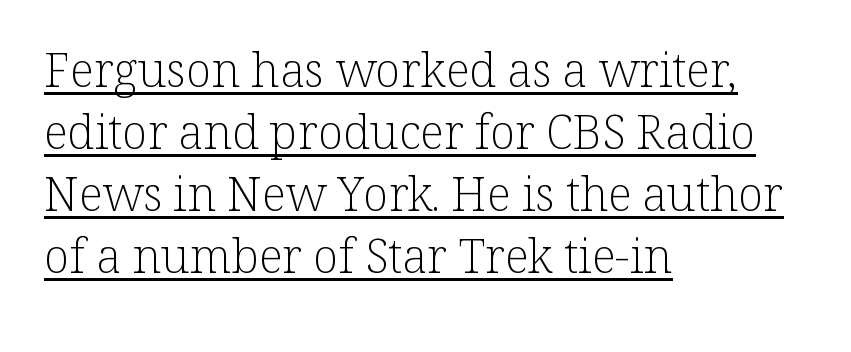
The image shows 47 px light serif type, upright; set left-aligned, normal line spacing (1.32x), normal letter spacing, underlined; low stroke contrast and a medium x-height.
